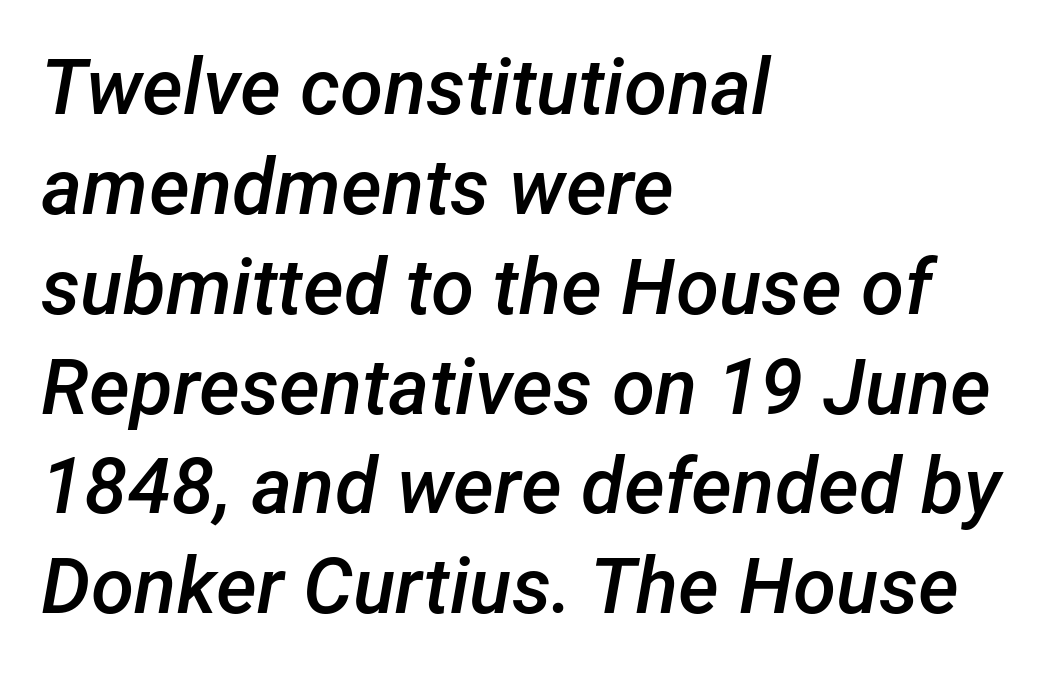
The image shows 78 px semibold type, italic (leaning right); set left-aligned, normal line spacing (1.28x), normal letter spacing, not underlined; low stroke contrast and a medium x-height.
